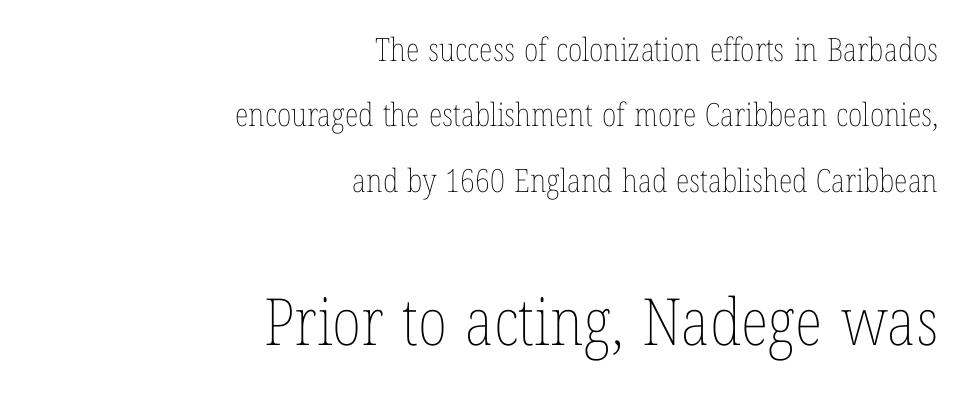
Q: Is the text bold? A: No.
Q: Is the text italic (slanted)? A: No, it is upright.
Q: Is the text underlined? A: No.
Q: How is the paragraph aligned? A: Right-aligned.
Q: Is the spacing between letters normal or unusually wide? A: Normal.
Q: Is the spacing between lines tight, normal or loose? A: Loose.
Q: Which block of text is set in a larger size, the first (top) or the second (bottom)? A: The second (bottom) one.
Q: Width (condensed, normal, or wide)? A: Condensed.
Q: Stroke contrast? A: Low.
Q: x-height? A: Medium.
Q: Monospaced? A: No.
